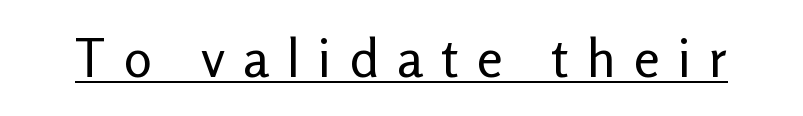
Q: Is the text bold? A: No.
Q: Is the text italic (slanted)? A: No, it is upright.
Q: Is the typeface a serif or a sans-serif typeface? A: Sans-serif.
Q: Is the text underlined? A: Yes.
Q: Is the spacing between letters normal or unusually wide? A: Unusually wide.
Q: Width (condensed, normal, or wide)? A: Normal.
Q: Stroke contrast? A: Low.
Q: x-height? A: Medium.
Q: Monospaced? A: No.
